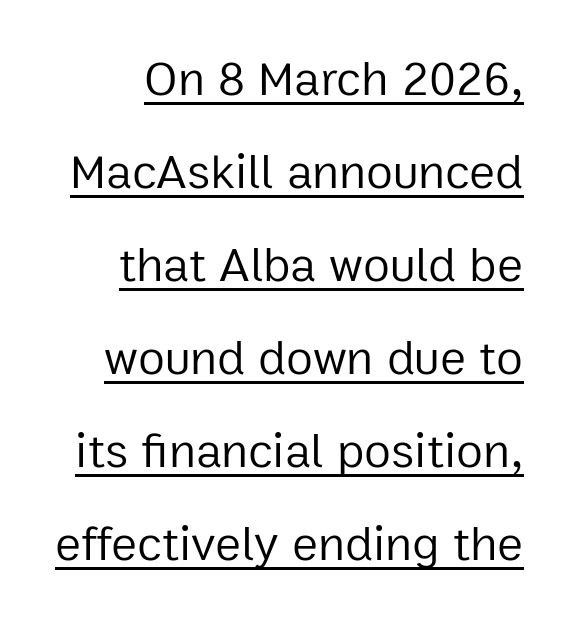
{"serif": "no", "italic": "no", "bold": "no", "weight": "regular", "width": "normal", "stroke_contrast": "low", "x_height": "medium", "monospaced": "no", "underline": "yes", "line_spacing": "loose", "line_spacing_ratio": 1.9, "letter_spacing": "normal", "letter_spacing_em": 0.0, "glyph_px": 49}
